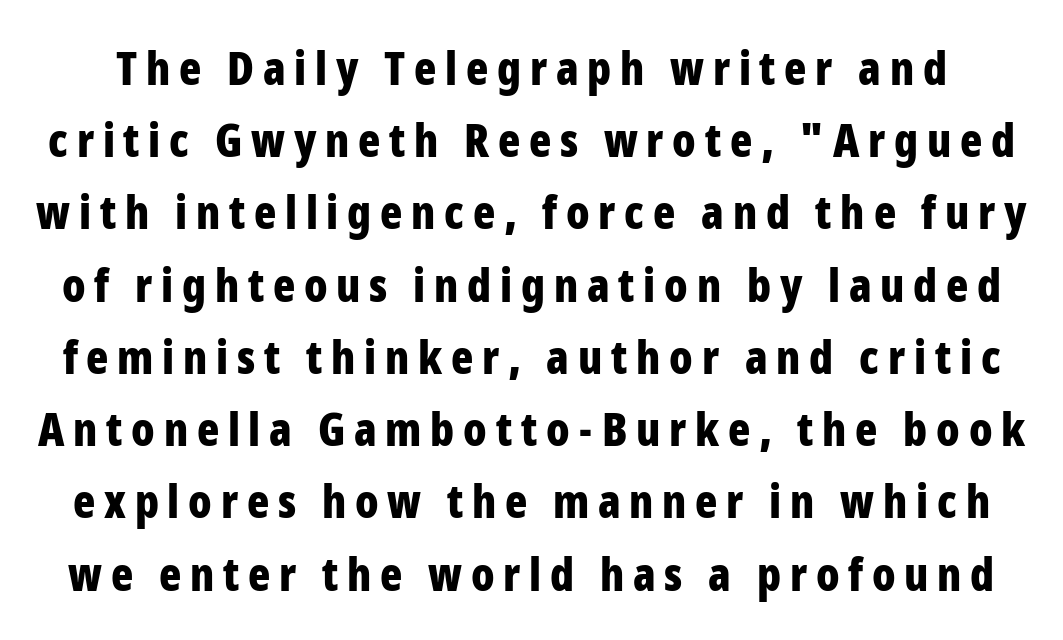
{"serif": "no", "italic": "no", "bold": "yes", "weight": "bold", "width": "condensed", "stroke_contrast": "low", "x_height": "medium", "monospaced": "no", "underline": "no", "line_spacing": "normal", "line_spacing_ratio": 1.57, "glyph_px": 46}
